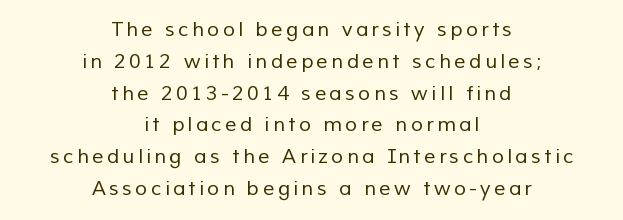
{"bold": "no", "underline": "no", "align": "center", "line_spacing": "normal", "line_spacing_ratio": 1.59, "glyph_px": 20}
